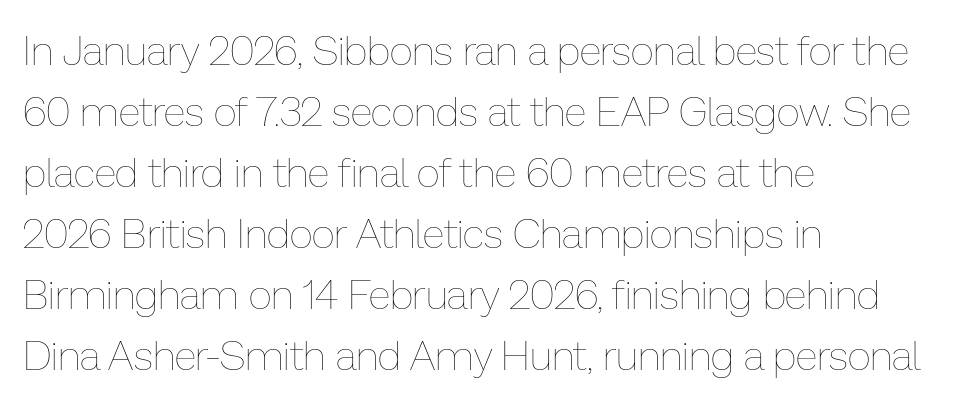
The font is comparable to plain body text, perhaps lighter. Bare-footed words on every line. The text block is weighted toward the left margin, trailing off unevenly rightward. Reading down the column, the eye jumps a familiar distance to each next line. The lettering stays uniformly vertical, giving the passage a roman look. Between one letter and the next there's only the usual sliver of space.
